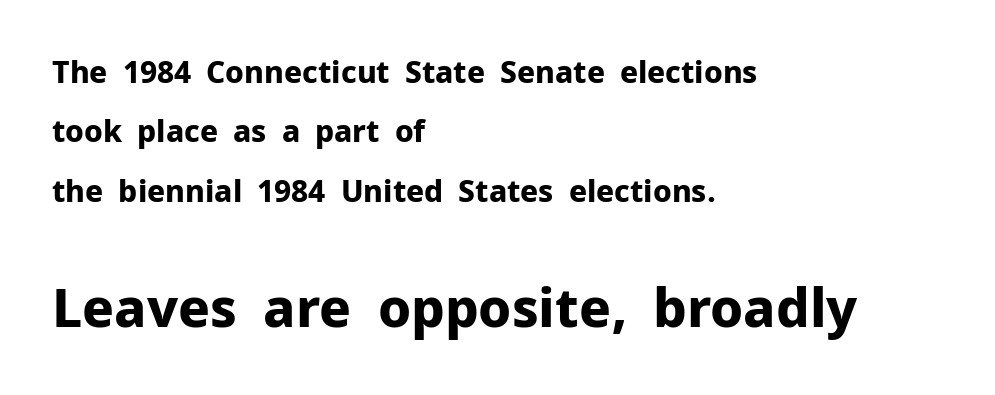
{"serif": "no", "italic": "no", "bold": "yes", "weight": "bold", "width": "normal", "stroke_contrast": "low", "x_height": "medium", "monospaced": "no", "underline": "no", "align": "left", "line_spacing": "loose", "line_spacing_ratio": 1.98, "letter_spacing": "normal", "letter_spacing_em": 0.0, "larger_block": "second", "size_ratio": 1.77, "glyph_px": 53}
